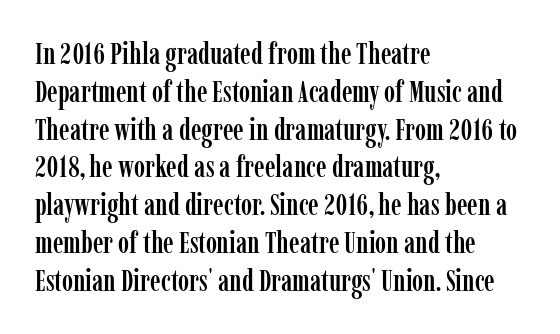
The image shows 30 px condensed serif type, upright; set left-aligned, normal line spacing (1.26x), normal letter spacing, not underlined; low stroke contrast and a medium x-height.
